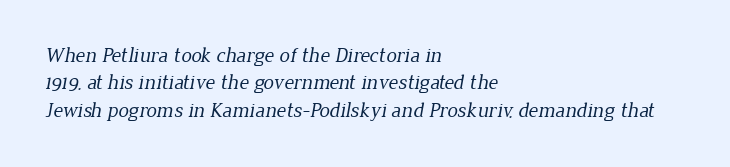
Is there much room between lines? A standard amount, neither cramped nor airy. You could call the tracking neutral — neither tight nor loose. The typesetter chose a ragged-right arrangement here. Only glyphs here, with clear space below each row. The weight would be labelled regular, book, light, or lighter still.
